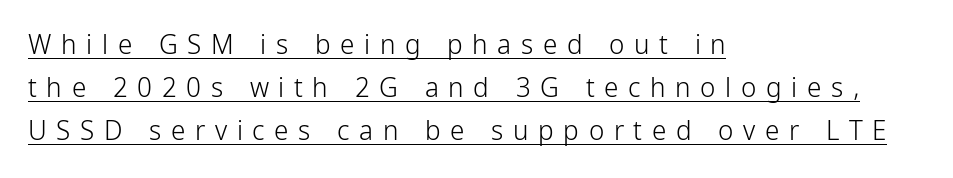
One-word summary of the alignment: left. The specimen includes a rule beneath the text block's lines. Weight: not bold — regular or lighter. The line texture is sparse and dotted thanks to wide tracking.
